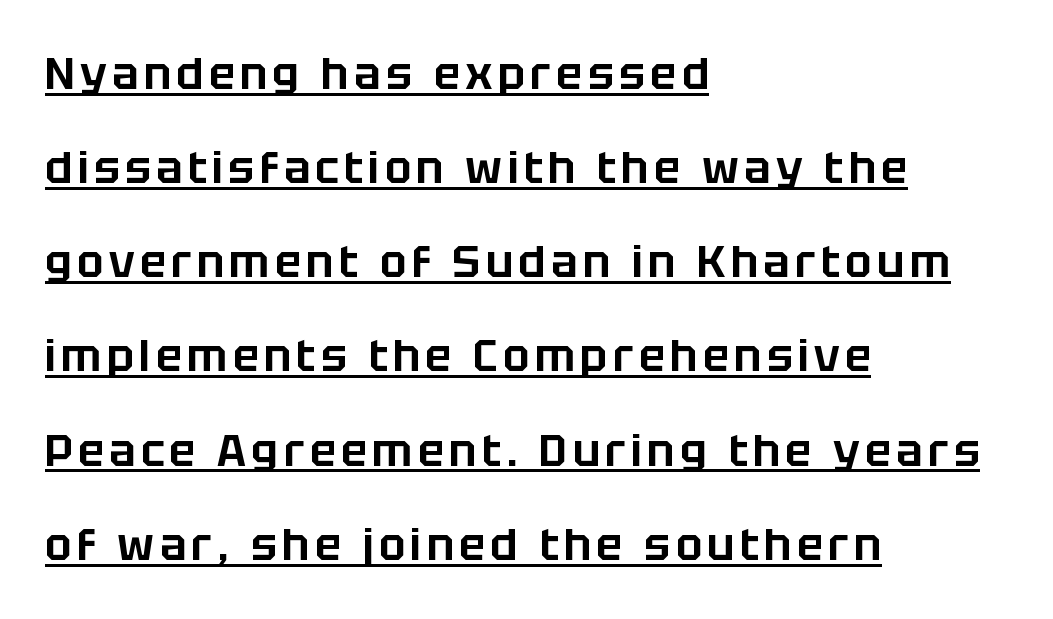
{"serif": "no", "italic": "no", "width": "normal", "stroke_contrast": "low", "x_height": "large", "monospaced": "no", "underline": "yes", "align": "left", "line_spacing": "loose", "line_spacing_ratio": 2.14, "glyph_px": 44}
